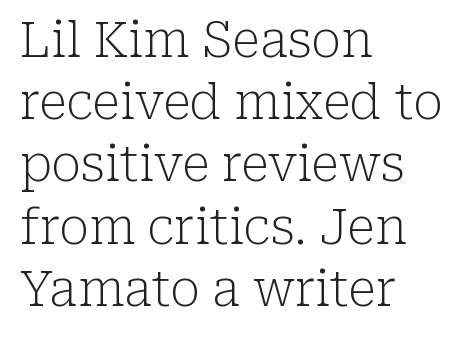
Spacing verdict: proportional, widths tailored to each character. Quick note: underline off. Font category for this specimen: serif. Weight: regular or lighter. Tracking here is standard; glyphs follow each other at the usual distance.
